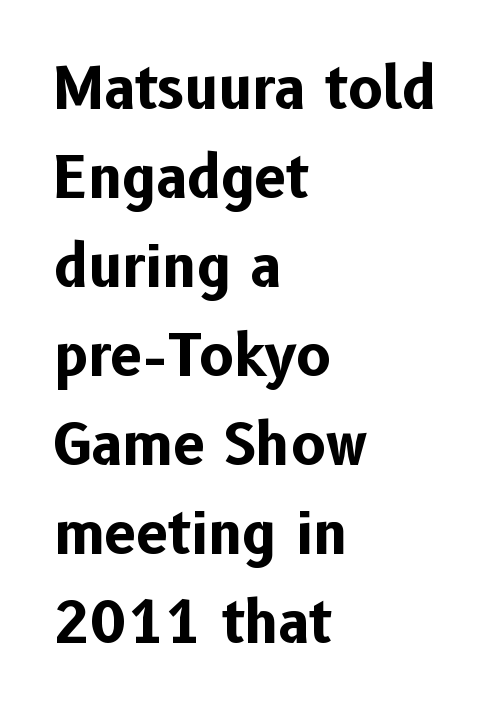
Observe the ordinary spacing: letters are neighbours, not strangers. The paragraph has a hard left edge and a soft right edge. Chunky letters — that's bold for sure. Style check: upright. The words here are not underlined. Does the type have serifs? No, each stem ends abruptly.
